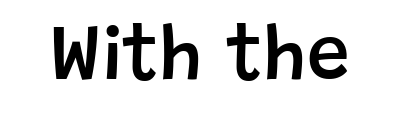
The image shows 77 px semibold sans-serif type, upright; set normal letter spacing, not underlined; low stroke contrast and a large x-height.
